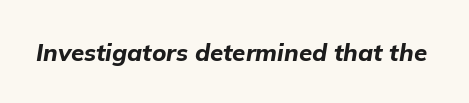
{"italic": "yes", "lean": "right", "slant_degrees": 9, "bold": "yes", "underline": "no", "letter_spacing": "normal", "letter_spacing_em": 0.0, "glyph_px": 24}
